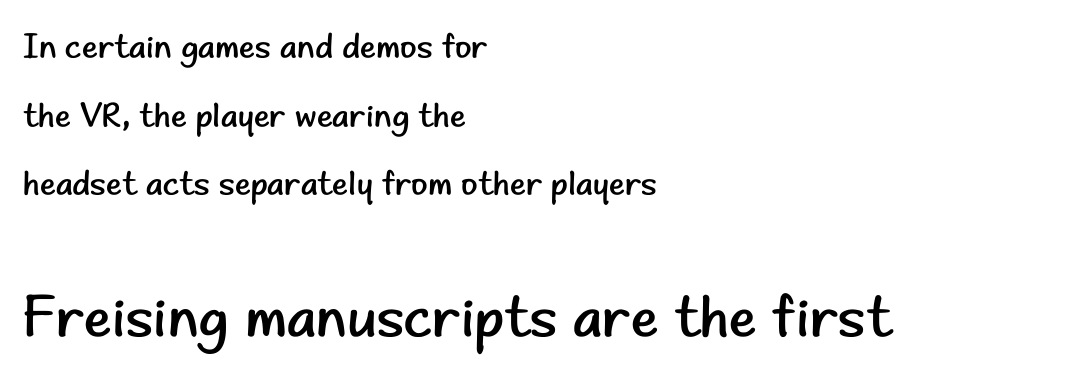
{"serif": "no", "italic": "no", "bold": "no", "weight": "regular", "width": "normal", "stroke_contrast": "low", "x_height": "small", "monospaced": "no", "underline": "no", "align": "left", "line_spacing": "loose", "line_spacing_ratio": 2.02, "letter_spacing": "normal", "letter_spacing_em": 0.0, "larger_block": "second", "size_ratio": 1.74, "glyph_px": 59}
